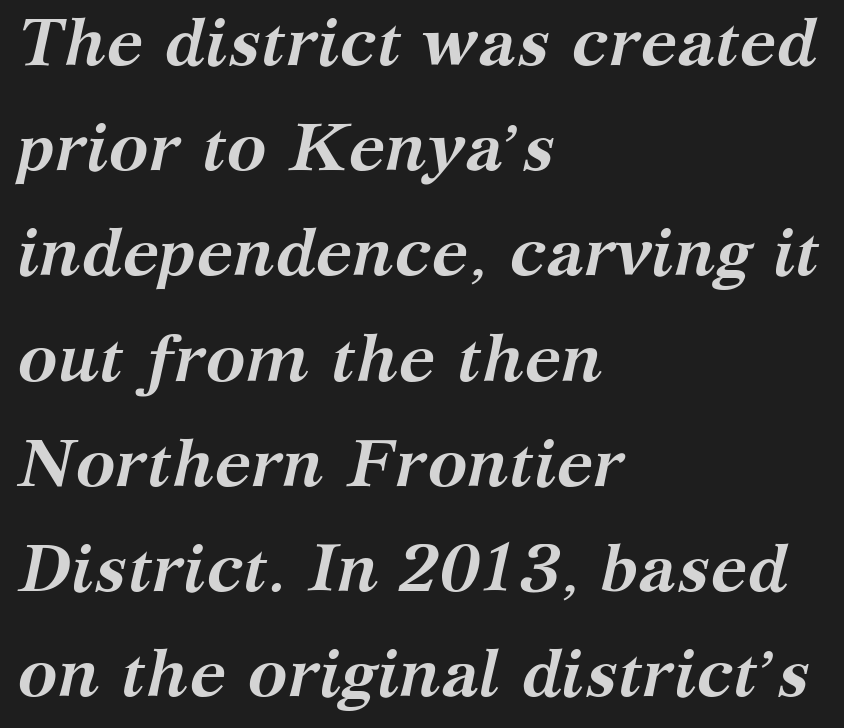
The image shows 67 px semibold serif type, italic (leaning right); set left-aligned, normal line spacing (1.57x), normal letter spacing, not underlined; medium stroke contrast and a medium x-height.
